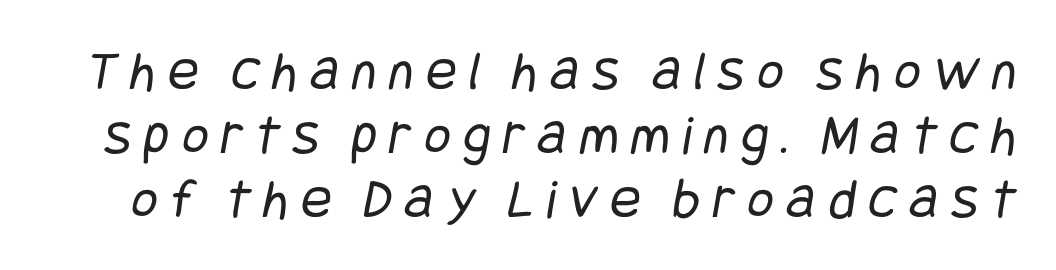
Leading is clearly below the norm, producing a dense column. Bare-footed words on every line. The weight would be labelled regular, book, light, or lighter still. Spacing between characters has been opened up far beyond the box default.
